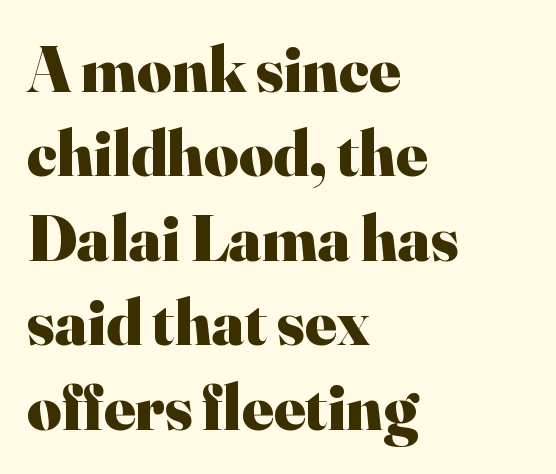
Q: Is the text bold? A: Yes.
Q: Is the text italic (slanted)? A: No, it is upright.
Q: Is the typeface a serif or a sans-serif typeface? A: Serif.
Q: Is the text underlined? A: No.
Q: How is the paragraph aligned? A: Left-aligned.
Q: Is the spacing between letters normal or unusually wide? A: Normal.
Q: Is the spacing between lines tight, normal or loose? A: Normal.
Q: Width (condensed, normal, or wide)? A: Normal.
Q: Stroke contrast? A: High.
Q: x-height? A: Small.
Q: Monospaced? A: No.
